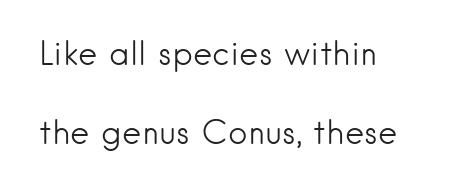
Q: Is the text bold? A: No.
Q: Is the text italic (slanted)? A: No, it is upright.
Q: Is the typeface a serif or a sans-serif typeface? A: Sans-serif.
Q: Is the text underlined? A: No.
Q: How is the paragraph aligned? A: Left-aligned.
Q: Is the spacing between letters normal or unusually wide? A: Normal.
Q: Is the spacing between lines tight, normal or loose? A: Loose.
Q: Width (condensed, normal, or wide)? A: Normal.
Q: Stroke contrast? A: Low.
Q: x-height? A: Small.
Q: Monospaced? A: No.
